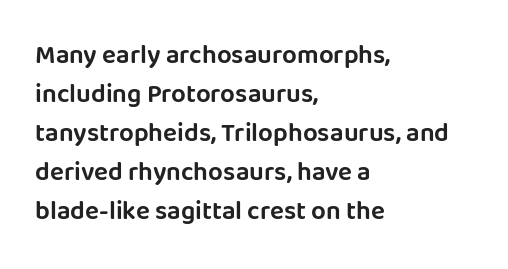
The compositor pushed each line to the left boundary. Every stem runs plumb, perpendicular to the baseline. This sample keeps an unexceptional amount of space between lines. Here the glyphs are tracked normally, forming tight word shapes. Descender tails drop into unmarked territory.
